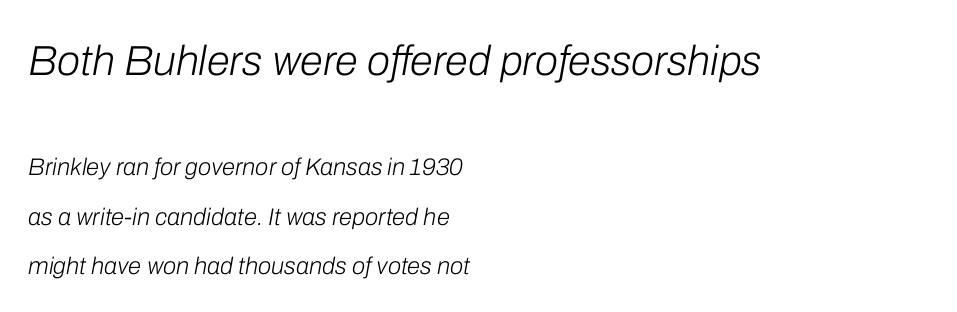
The image shows 42 px light type, italic (leaning right); set left-aligned, loose line spacing (2.06x), normal letter spacing, not underlined; the first (top) block is 1.75x larger; low stroke contrast and a medium x-height.
